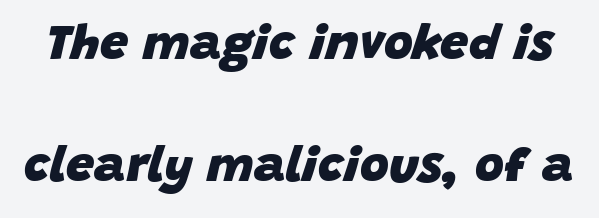
The image shows 50 px heavy type, italic (leaning right); set loose line spacing (2.45x), normal letter spacing, not underlined; low stroke contrast and a large x-height.
